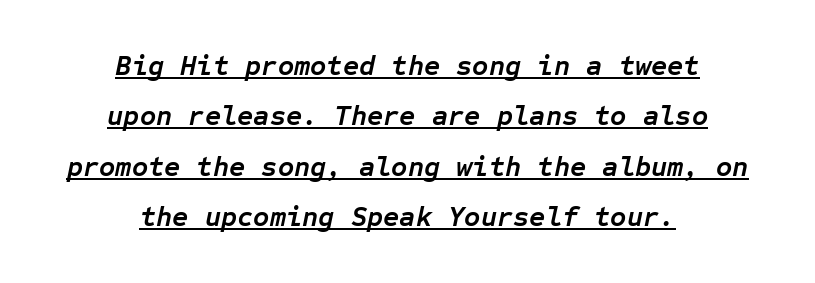
The image shows 28 px semibold type, italic (leaning right), monospaced; set centered, line spacing 1.8x, normal letter spacing, underlined; low stroke contrast and a medium x-height.
